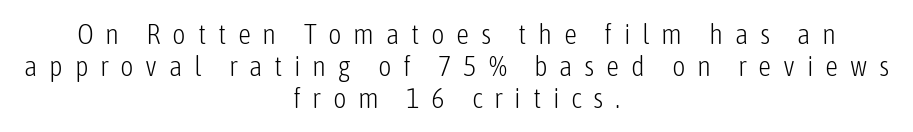
{"serif": "no", "italic": "no", "bold": "no", "weight": "light", "width": "condensed", "stroke_contrast": "low", "x_height": "medium", "monospaced": "no", "underline": "no", "align": "center", "line_spacing": "tight", "line_spacing_ratio": 1.11, "letter_spacing": "wide", "letter_spacing_em": 0.4, "glyph_px": 29}
